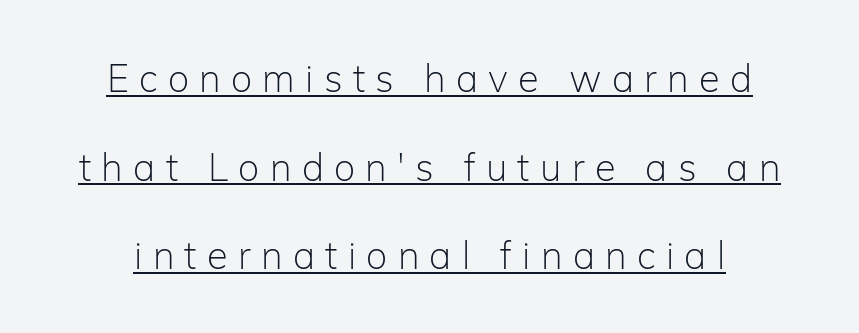
{"serif": "no", "italic": "no", "bold": "no", "weight": "light", "width": "normal", "stroke_contrast": "low", "x_height": "medium", "monospaced": "no", "underline": "yes", "line_spacing": "loose", "line_spacing_ratio": 2.33, "letter_spacing": "wide", "letter_spacing_em": 0.27, "glyph_px": 38}
